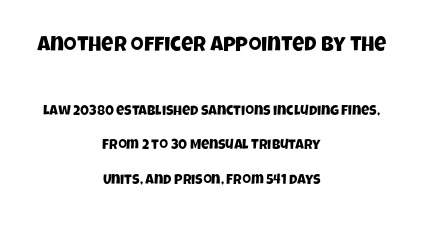
What's the leading like? Stretched, with rows far apart. In CSS terms this would be text-align: center. Size hierarchy here favors the leading block over the trailing one. The rendering keeps characters at their native spacing. Check under the words: just untouched page.
